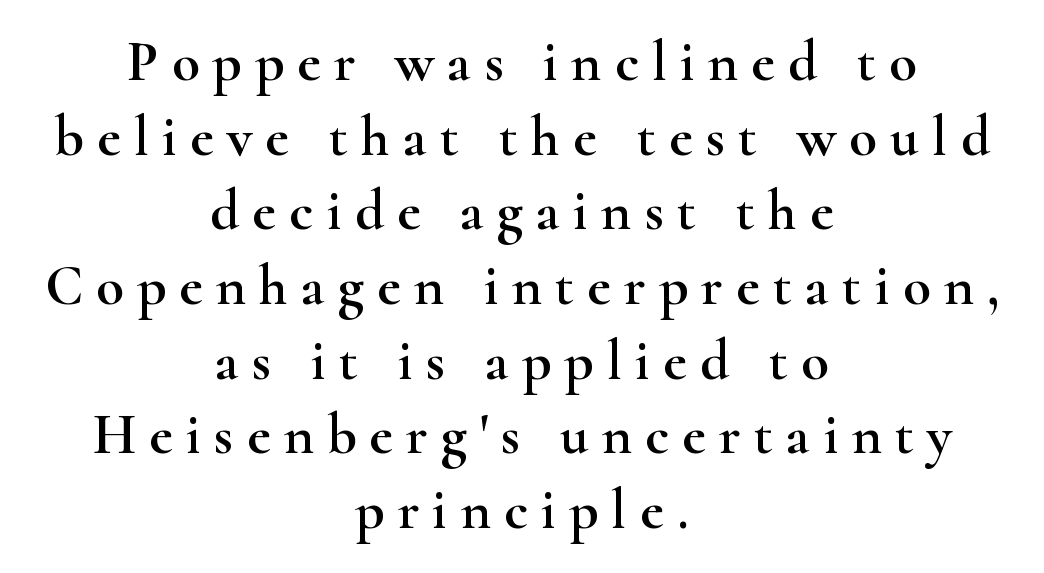
The designer went with a serif here, giving each stem small feet. Rows of type keep a routine distance in the vertical direction. Nobody drew a line under any word here. Compared with typical body copy, the letter spacing here is much looser. Characters remain perfectly vertical along every line. A typesetter would call this proportional, since set widths differ per character.
